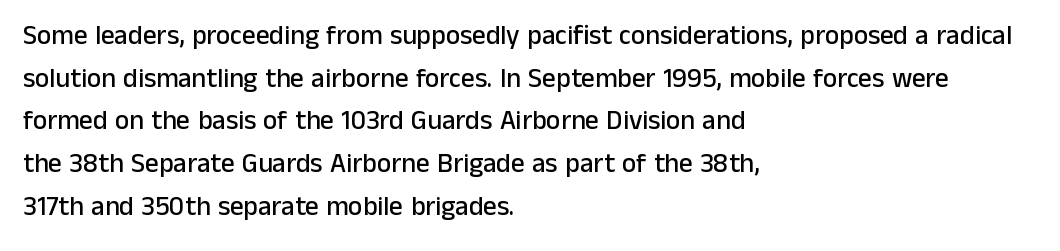
The words here are not underlined. Upright lettering throughout. This rendering leaves character spacing at its baseline value. These lines stack with their left ends in a neat column. Vertical spacing — default.
